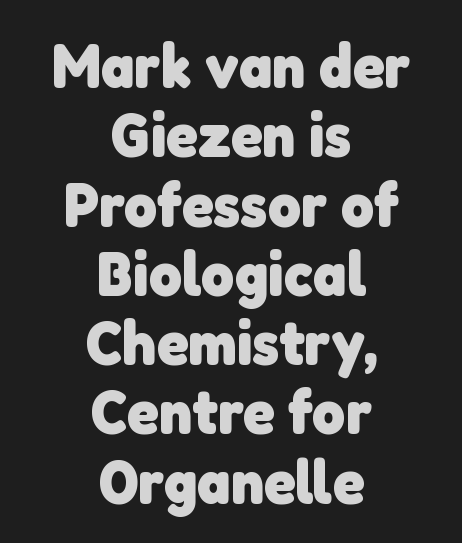
The image shows 63 px heavy sans-serif type; set centered, tight line spacing (1.1x), normal letter spacing, not underlined; low stroke contrast and a medium x-height.
